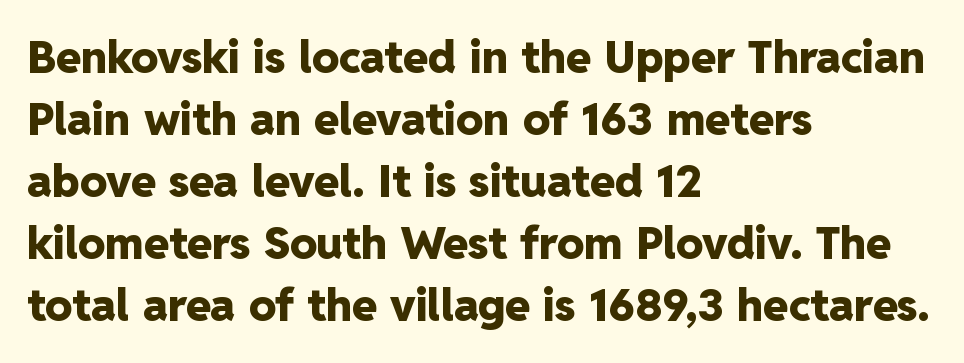
{"serif": "no", "italic": "no", "bold": "yes", "weight": "heavy", "width": "normal", "stroke_contrast": "low", "x_height": "medium", "monospaced": "no", "underline": "no", "align": "left", "line_spacing": "normal", "line_spacing_ratio": 1.38, "letter_spacing": "normal", "letter_spacing_em": 0.0, "glyph_px": 45}
